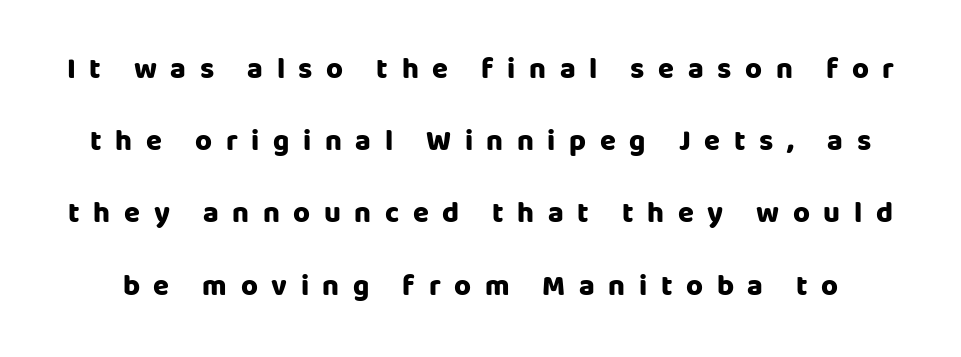
You could fit nearly another row in the gap between these rows. You could not count columns in this text — the font is proportionally spaced. The rendering uses a bold face; every stroke is thick and dark. The designer went with a sans here, leaving each stem footless.
